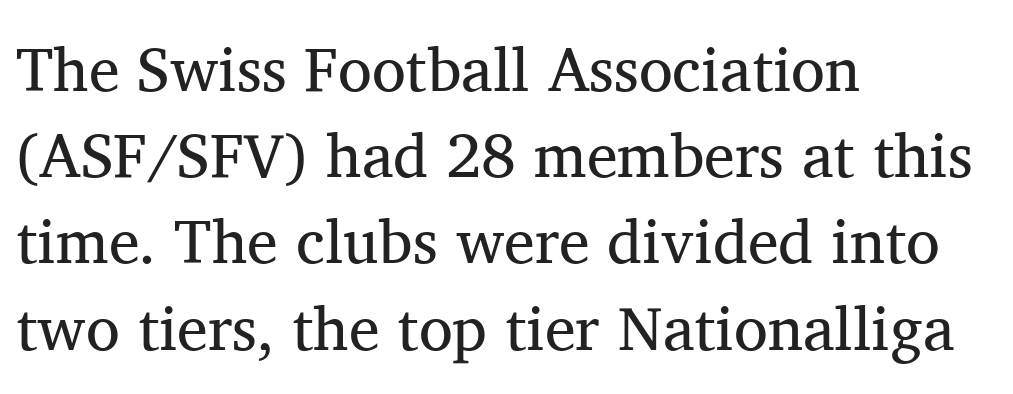
Q: Is the text bold? A: No.
Q: Is the text italic (slanted)? A: No, it is upright.
Q: Is the typeface a serif or a sans-serif typeface? A: Serif.
Q: Is the text underlined? A: No.
Q: How is the paragraph aligned? A: Left-aligned.
Q: Is the spacing between letters normal or unusually wide? A: Normal.
Q: Is the spacing between lines tight, normal or loose? A: Normal.
Q: Width (condensed, normal, or wide)? A: Normal.
Q: Stroke contrast? A: Medium.
Q: x-height? A: Medium.
Q: Monospaced? A: No.
